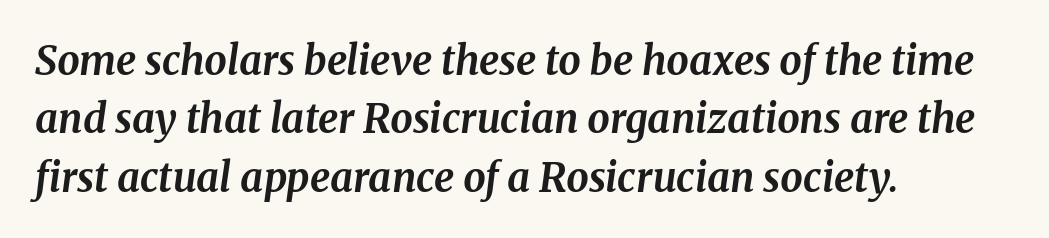
This sample uses an oblique cut, with every glyph tilted off the vertical. Unmarked baselines from the first word to the last. Regular leading. Character widths vary here, with narrow letters taking less room than wide ones. Spacing between characters is what you'd get straight out of the box. These lines stack with their left ends in a neat column.
